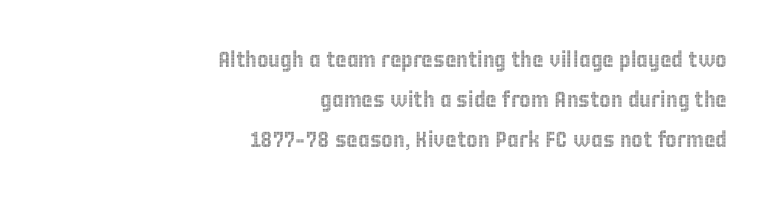
In terms of posture, this sample is upright. Typeset ragged left — the right edge is the straight one. Standard letterfit; no display-style spreading of the glyphs. Descenders hang freely into open space.
